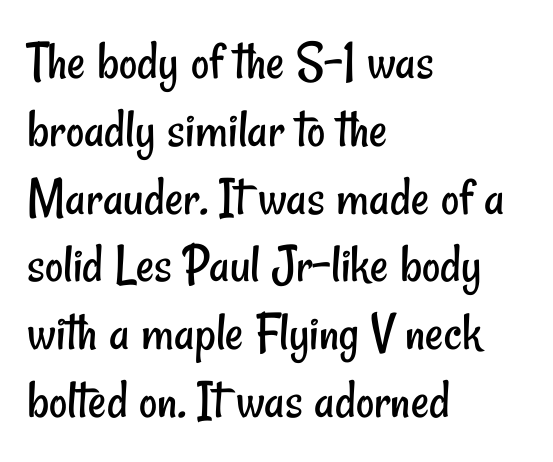
The image shows 56 px regular-weight, condensed sans-serif type; set left-aligned, line spacing 1.21x, normal letter spacing, not underlined; low stroke contrast and a small x-height.
